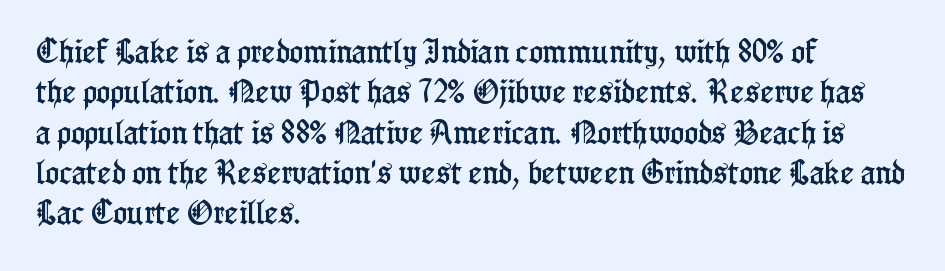
The image shows 26 px text type, upright; set left-aligned, normal line spacing (1.55x), normal letter spacing, not underlined.
